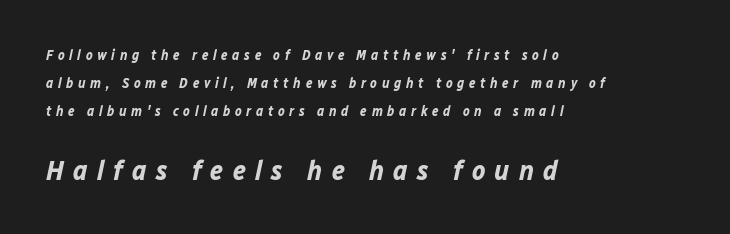
The image shows 28 px bold type, italic (leaning right); set left-aligned, loose line spacing (2.01x), unusually wide letter spacing (+0.33 em), not underlined; the second (bottom) block is 2.0x larger; low stroke contrast and a medium x-height.
